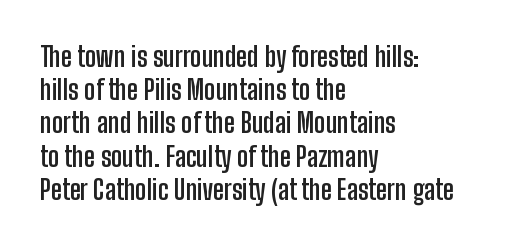
There is no visible air inserted between adjacent glyphs. In terms of weight, the rendering is a true, heavy bold. Visually the block forms a straight wall on the left and a jagged coastline on the right. Lines of text with bare space underneath. If you drew a line through each stem, it would be perfectly vertical.
